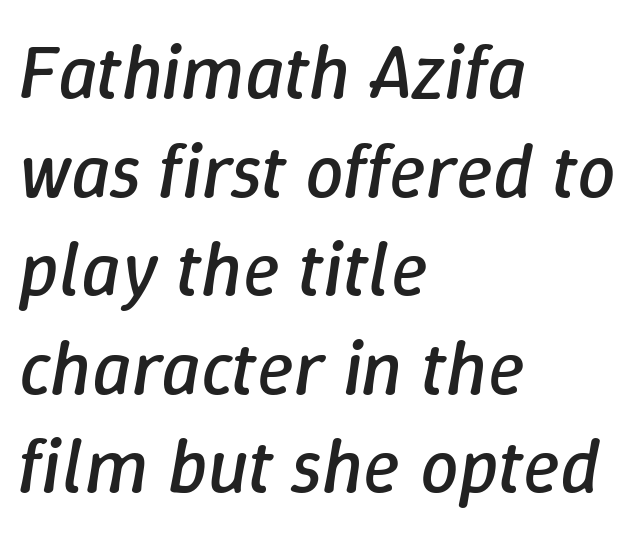
The image shows 77 px regular-weight type, italic (leaning right); set left-aligned, normal line spacing (1.28x), normal letter spacing, not underlined; low stroke contrast and a medium x-height.
